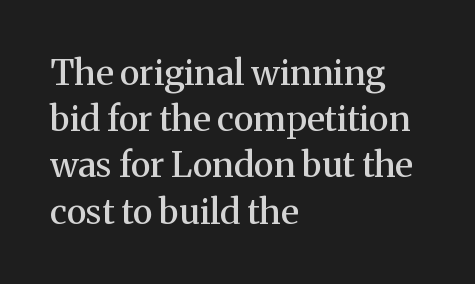
The lines are quadded left. Are there feet on the stems? There are — it's a serif. The block of text has a typical density, with ordinary space between rows. The area under the type is left untouched. A typesetter would call this proportional, since set widths differ per character. What weight is shown? A semibold, between regular and bold.
